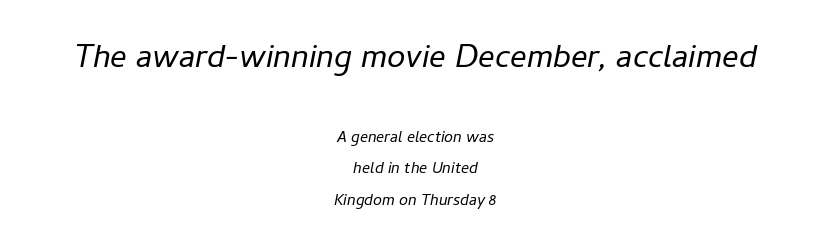
The face used here is rendered with its standard letterfit. Anything drawn beneath the words? Only blank space. Designer's note — italics engaged. Caption: upper text group enlarged, lower text group reduced. Each new line begins a long way beneath the previous one. Counters stay open thanks to moderate or lighter strokes.
